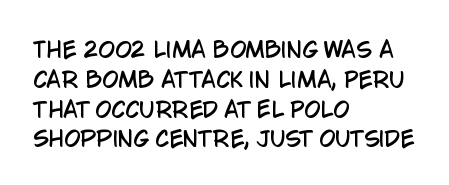
{"italic": "no", "underline": "no", "align": "left", "line_spacing": "normal", "line_spacing_ratio": 1.42, "letter_spacing": "normal", "letter_spacing_em": 0.0, "glyph_px": 21}
